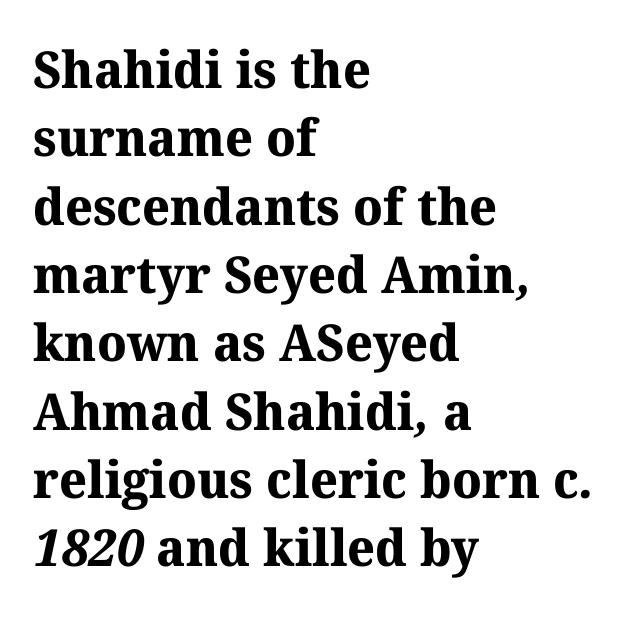
The image shows 51 px bold serif type; set left-aligned, normal line spacing (1.34x), normal letter spacing, not underlined; medium stroke contrast and a medium x-height.
